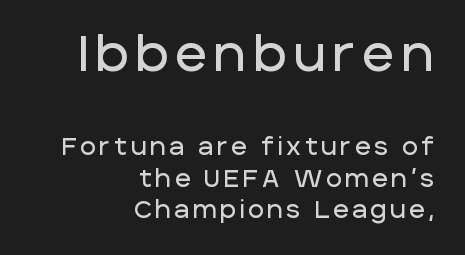
The image shows 49 px sans-serif type, upright; set right-aligned, normal line spacing (1.32x), not underlined; the first (top) block is 2.04x larger; low stroke contrast and a large x-height.
